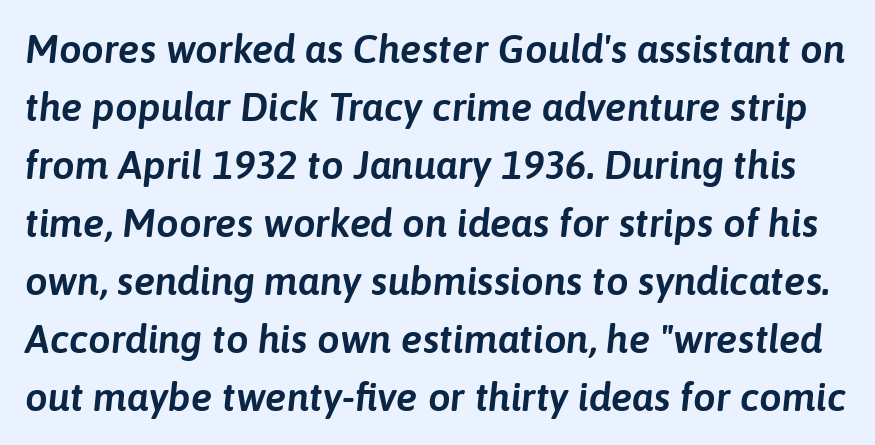
{"italic": "yes", "lean": "right", "slant_degrees": 6, "width": "normal", "stroke_contrast": "low", "x_height": "medium", "monospaced": "no", "underline": "no", "line_spacing": "normal", "line_spacing_ratio": 1.45, "letter_spacing": "normal", "letter_spacing_em": 0.0, "glyph_px": 40}
